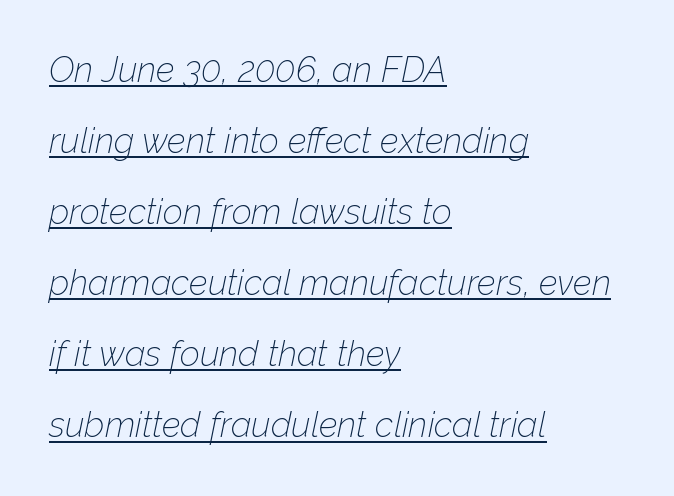
The image shows 35 px thin type, italic (leaning right); set left-aligned, loose line spacing (2.03x), normal letter spacing, underlined; low stroke contrast and a medium x-height.
